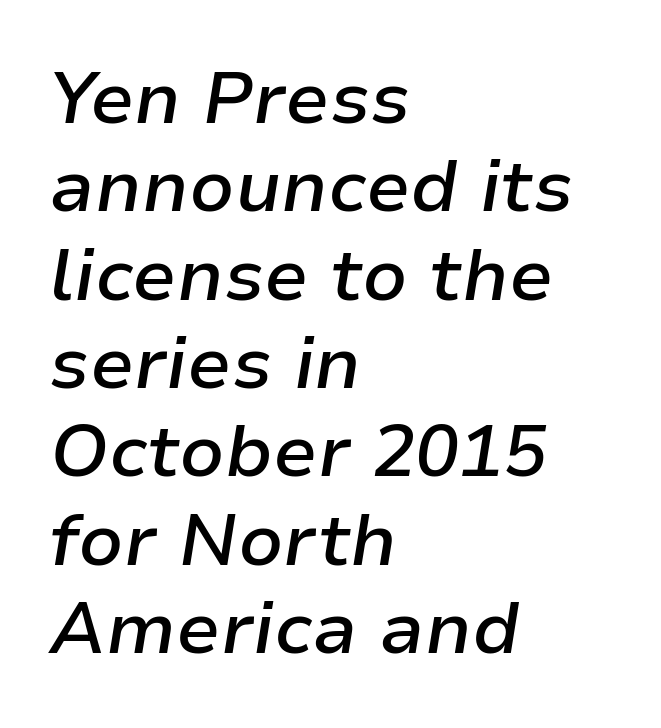
The image shows 73 px semibold type, italic (leaning right); set left-aligned, line spacing 1.21x, normal letter spacing, not underlined; low stroke contrast and a medium x-height.
